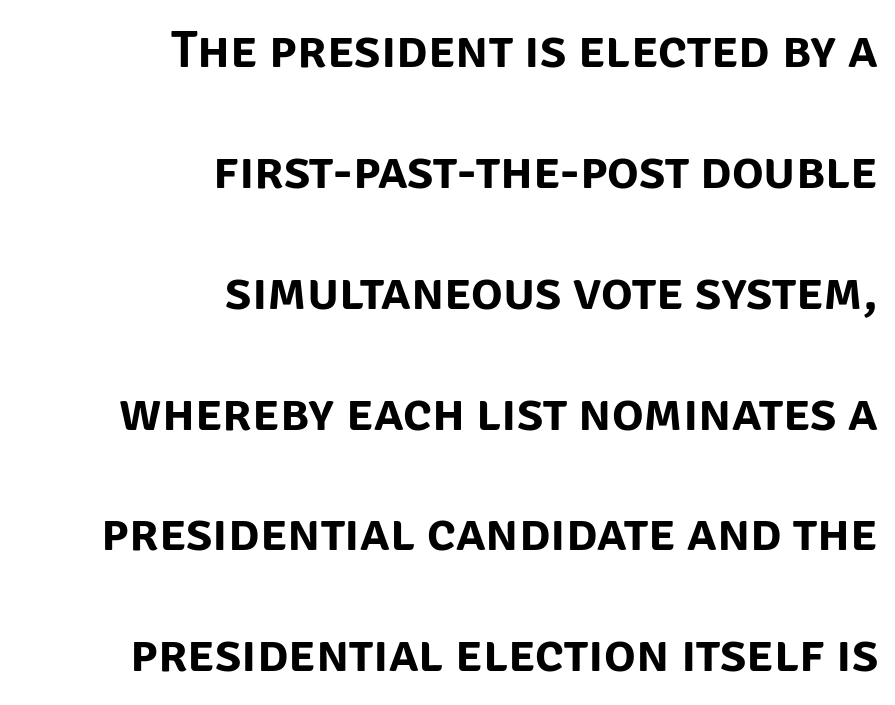
{"serif": "no", "italic": "no", "width": "normal", "stroke_contrast": "low", "x_height": "large", "monospaced": "no", "underline": "no", "align": "right", "line_spacing": "loose", "line_spacing_ratio": 2.28, "letter_spacing": "normal", "letter_spacing_em": 0.0, "glyph_px": 53}
